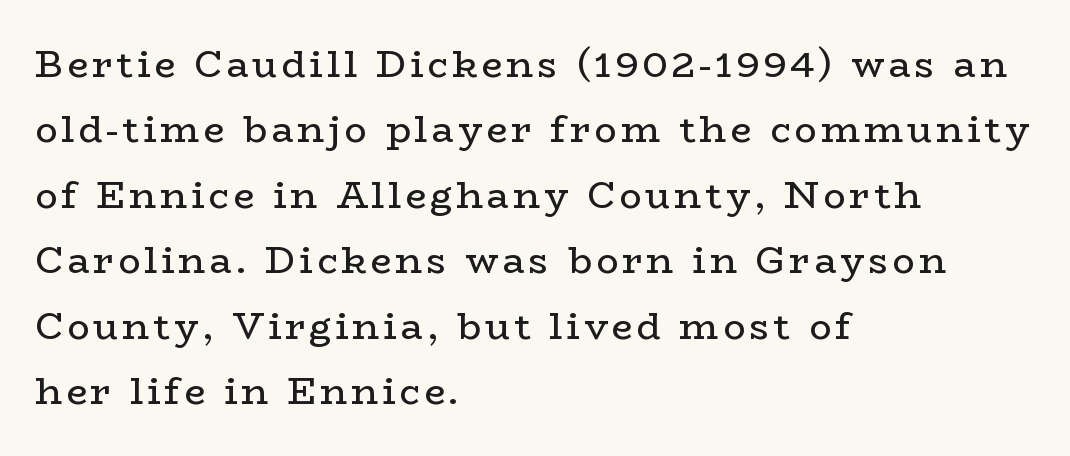
Each letter keeps its own natural width here, so spacing adapts to shape. The passage shown is typeset with a serif family. Only glyphs here, with clear space below each row. You can tell it's not italic because the verticals are truly vertical. Unbolded letterforms with no extra heft.
